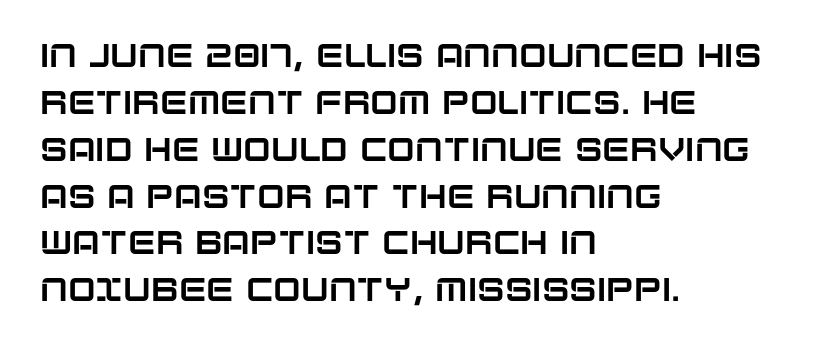
Q: Is the text italic (slanted)? A: No, it is upright.
Q: Is the typeface a serif or a sans-serif typeface? A: Sans-serif.
Q: Is the text underlined? A: No.
Q: How is the paragraph aligned? A: Left-aligned.
Q: Is the spacing between letters normal or unusually wide? A: Normal.
Q: Is the spacing between lines tight, normal or loose? A: Normal.
Q: Width (condensed, normal, or wide)? A: Normal.
Q: Stroke contrast? A: Low.
Q: x-height? A: Large.
Q: Monospaced? A: No.
